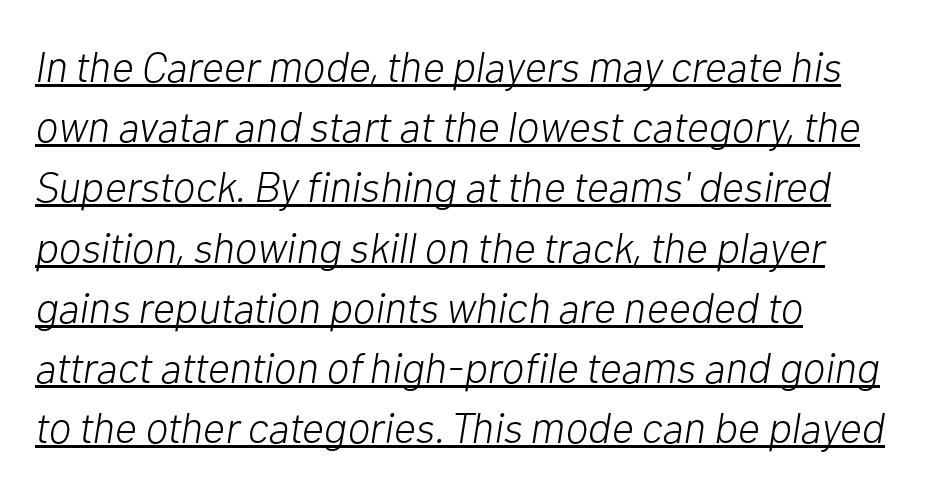
The image shows 43 px light type, italic (leaning right); set left-aligned, normal line spacing (1.4x), normal letter spacing, underlined; low stroke contrast and a medium x-height.
